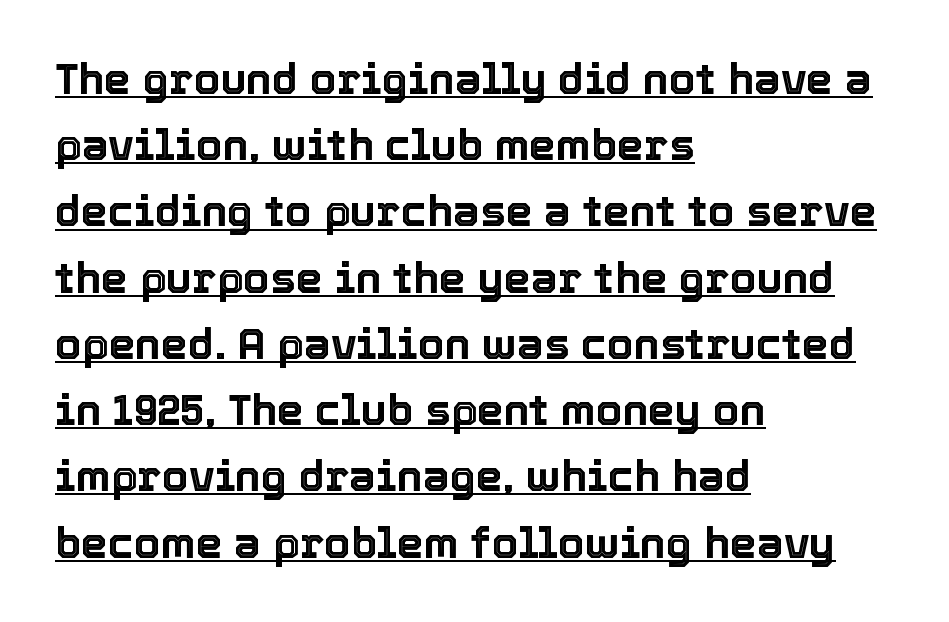
The image shows 43 px text type, upright; set left-aligned, normal line spacing (1.54x), normal letter spacing, underlined; a medium x-height.
